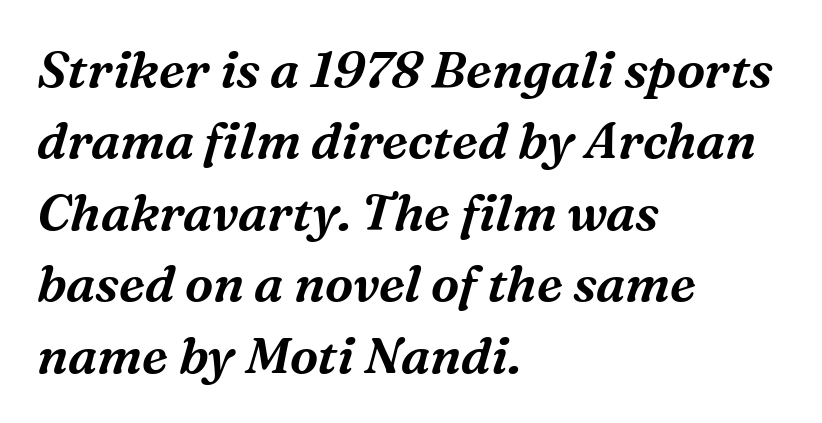
The image shows 51 px serif type, italic (leaning right); set left-aligned, normal line spacing (1.4x), normal letter spacing, not underlined; medium stroke contrast and a medium x-height.
